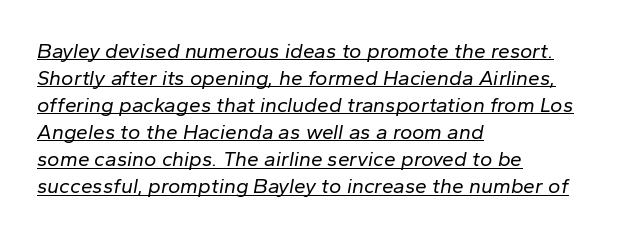
The image shows 21 px text type, italic (leaning right); set left-aligned, normal line spacing (1.29x), normal letter spacing, underlined.
